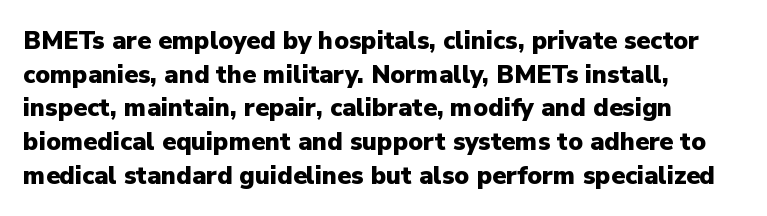
Students, note that the glyphs here touch the page at normal intervals. Chunky letters — that's bold for sure. Descenders are the only things crossing below the line. Notice how the passage keeps a crisp vertical edge on the left only.
